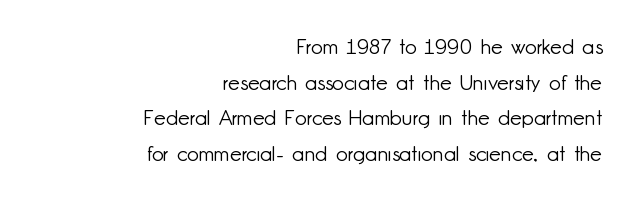
Weight: regular or lighter. No extra tracking has been applied to these lines. Short and long lines alike share a common ending point at right. The specimen reads as upright at a glance. The zone under the glyphs is completely vacant.
